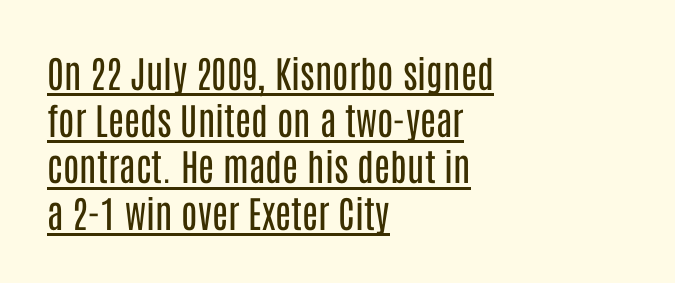
Is this a sans? Yes — the strokes have no serifs. One glance says typical: line gaps are just what's usual. Each line of the rendering has a horizontal stroke beneath the glyphs. The ragged edge is on the right, which tells us the setting is flush left. It's the straight-up-and-down kind of type.
